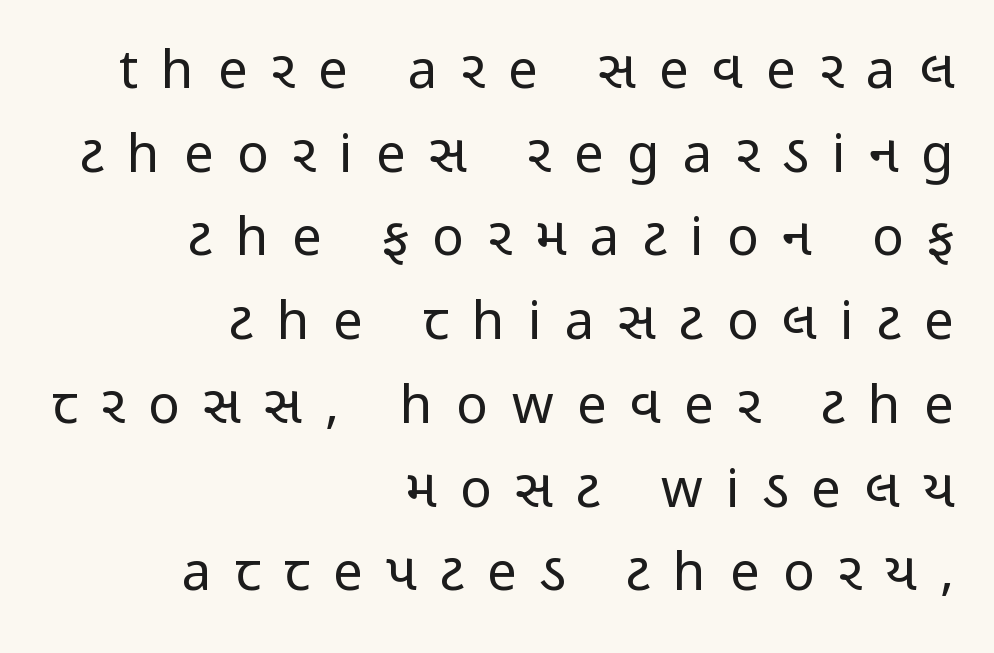
Q: Is the text bold? A: No.
Q: Is the text italic (slanted)? A: No, it is upright.
Q: Is the typeface a serif or a sans-serif typeface? A: Sans-serif.
Q: Is the text underlined? A: No.
Q: How is the paragraph aligned? A: Right-aligned.
Q: Is the spacing between letters normal or unusually wide? A: Unusually wide.
Q: Is the spacing between lines tight, normal or loose? A: Normal.
Q: Width (condensed, normal, or wide)? A: Condensed.
Q: Stroke contrast? A: Low.
Q: x-height? A: Medium.
Q: Monospaced? A: No.
